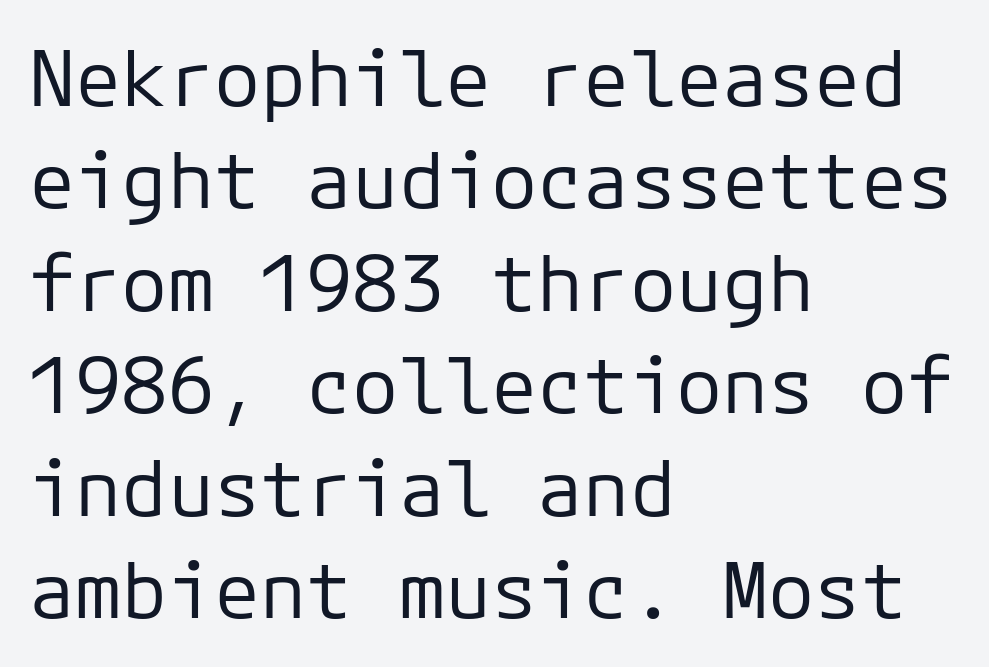
The image shows 77 px regular-weight sans-serif type, upright, monospaced; set left-aligned, normal line spacing (1.33x), normal letter spacing, not underlined; low stroke contrast and a medium x-height.
